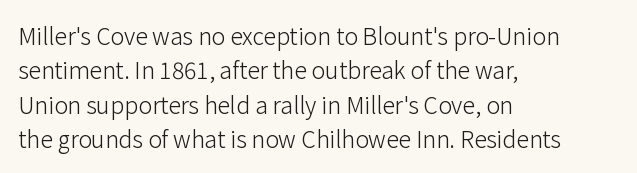
{"italic": "no", "bold": "no", "underline": "no", "align": "left", "line_spacing": "normal", "line_spacing_ratio": 1.49, "letter_spacing": "normal", "letter_spacing_em": 0.0, "glyph_px": 23}
